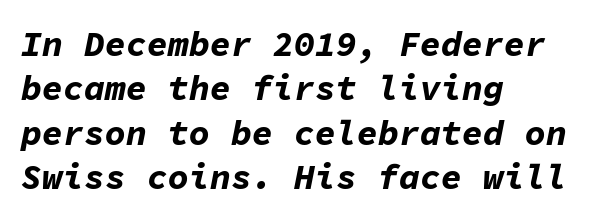
This sample uses plain, unmodified letter spacing. Fixed-width glyphs throughout — classic coding-font behaviour. The passage shown leans; its letterforms are oblique. A classic flush-left, rag-right setting is used for this passage.
